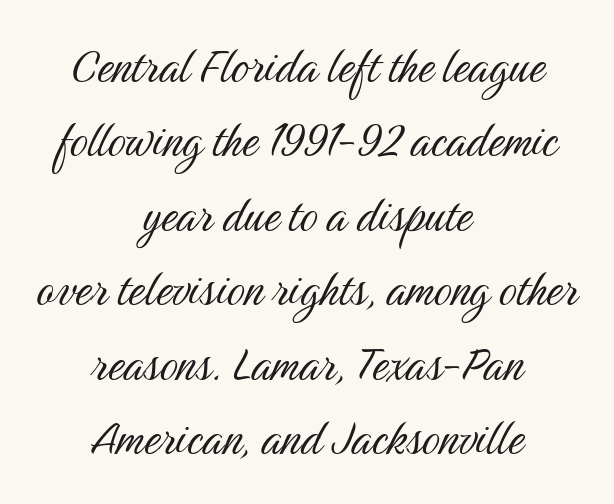
Regarding leading, the lines here are spaced in the standard way. Look at the tracking — it's just the regular setting, nothing added. Proportional: the letters do not fall into vertical columns. The passage shown is not bold in any degree. Layout note: lines centered.
